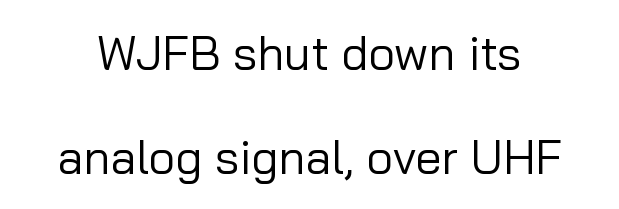
The image shows 47 px regular-weight sans-serif type, upright; set loose line spacing (2.21x), normal letter spacing, not underlined; low stroke contrast and a medium x-height.
